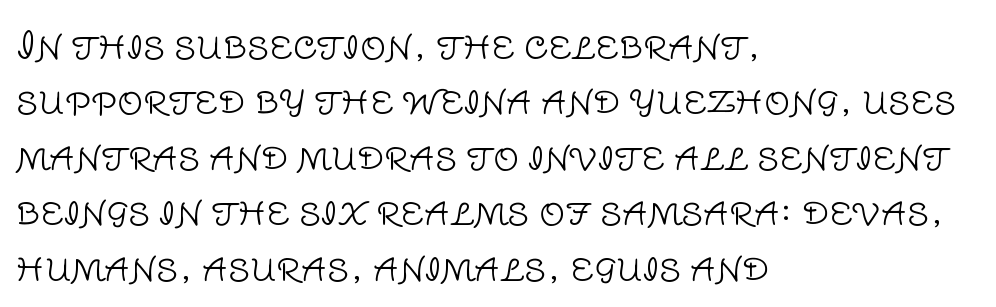
Q: Is the text bold? A: No.
Q: Is the text italic (slanted)? A: Yes.
Q: Is the typeface a serif or a sans-serif typeface? A: Sans-serif.
Q: Is the text underlined? A: No.
Q: How is the paragraph aligned? A: Left-aligned.
Q: Is the spacing between letters normal or unusually wide? A: Normal.
Q: Is the spacing between lines tight, normal or loose? A: Normal.
Q: Width (condensed, normal, or wide)? A: Normal.
Q: Stroke contrast? A: Low.
Q: x-height? A: Large.
Q: Monospaced? A: No.
